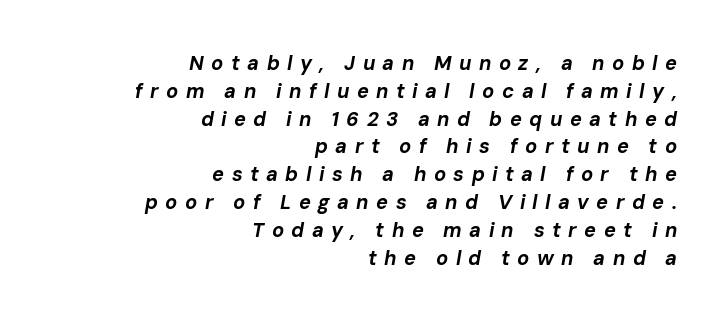
Summary of weight: heavy, a full bold. Each line ends at the same right margin while the left side varies. The specimen omits any rule beneath the text block's lines. The rendering applies a slant to the glyphs. Each word looks stretched out because of the extra space between its letters. Rows of type keep a routine distance in the vertical direction.
